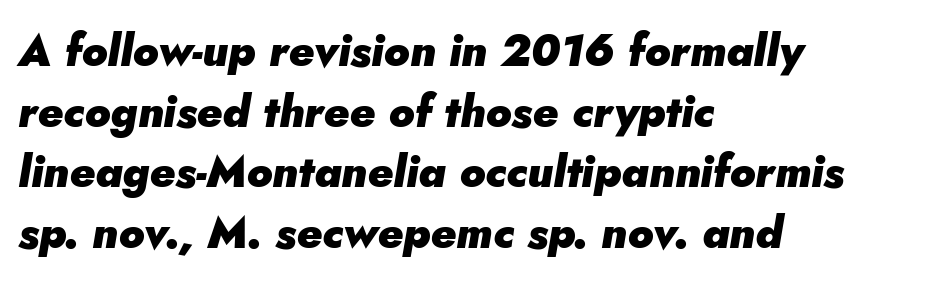
{"italic": "yes", "lean": "right", "slant_degrees": 5, "bold": "yes", "weight": "heavy", "width": "normal", "stroke_contrast": "low", "x_height": "small", "monospaced": "no", "underline": "no", "align": "left", "line_spacing": "normal", "line_spacing_ratio": 1.38, "letter_spacing": "normal", "letter_spacing_em": 0.0, "glyph_px": 44}
